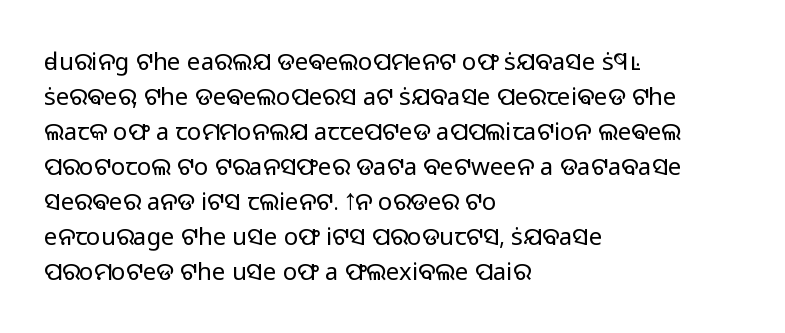
{"italic": "no", "bold": "no", "underline": "no", "align": "left", "line_spacing": "normal", "line_spacing_ratio": 1.46, "letter_spacing": "normal", "letter_spacing_em": 0.0, "glyph_px": 24}
